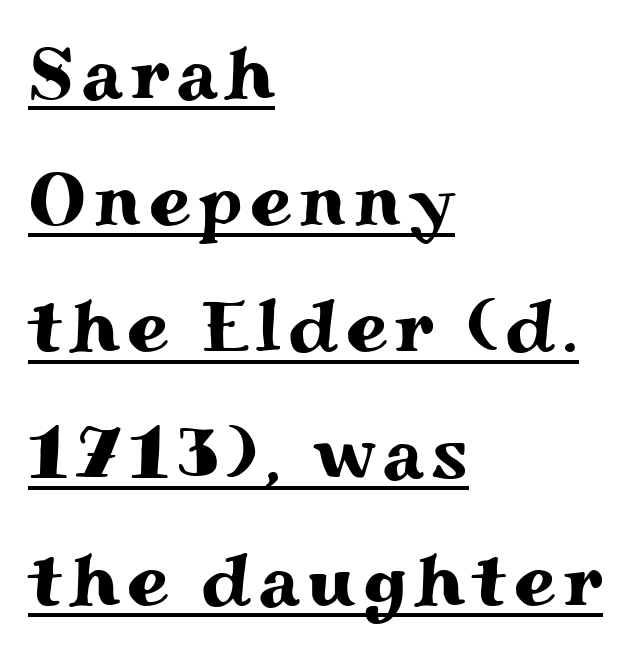
Q: Is the text italic (slanted)? A: No, it is upright.
Q: Is the typeface a serif or a sans-serif typeface? A: Serif.
Q: Is the text underlined? A: Yes.
Q: How is the paragraph aligned? A: Left-aligned.
Q: Is the spacing between lines tight, normal or loose? A: Normal.
Q: Width (condensed, normal, or wide)? A: Wide.
Q: Stroke contrast? A: Medium.
Q: x-height? A: Small.
Q: Monospaced? A: No.
